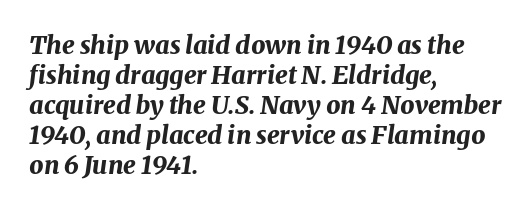
The image shows 25 px bold type, italic (leaning right); set left-aligned, line spacing 1.2x, normal letter spacing, not underlined.
